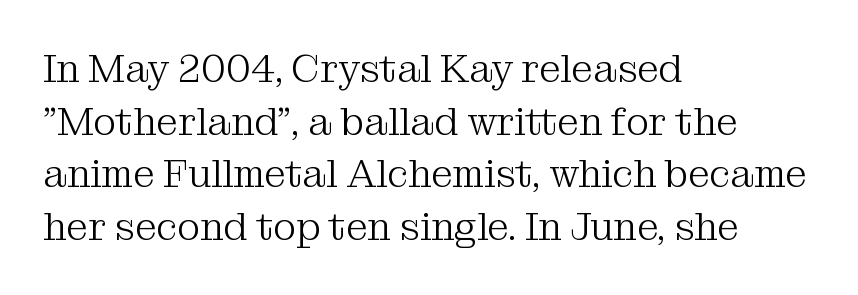
Is the type heavy? It reads as light-to-regular instead. Regarding serifs, this sample has them. The paragraph has a hard left edge and a soft right edge. Varying glyph widths throughout — classic text-font behaviour.
